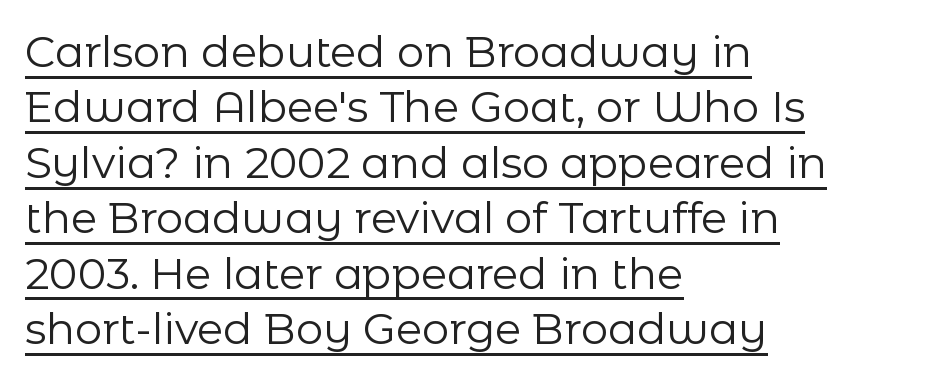
Q: Is the text bold? A: No.
Q: Is the text italic (slanted)? A: No, it is upright.
Q: Is the typeface a serif or a sans-serif typeface? A: Sans-serif.
Q: Is the text underlined? A: Yes.
Q: How is the paragraph aligned? A: Left-aligned.
Q: Is the spacing between letters normal or unusually wide? A: Normal.
Q: Is the spacing between lines tight, normal or loose? A: Normal.
Q: Width (condensed, normal, or wide)? A: Normal.
Q: Stroke contrast? A: Low.
Q: x-height? A: Medium.
Q: Monospaced? A: No.
